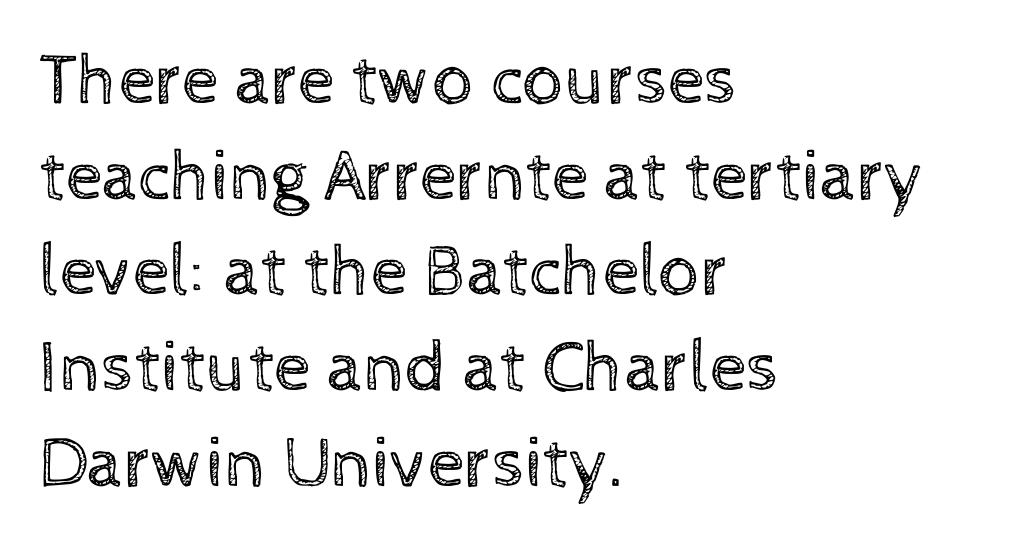
Vertical strokes here are truly vertical. Regular leading. You could not count columns in this text — the font is proportionally spaced. Unbolded letterforms with no extra heft. The letterforms sit shoulder to shoulder at normal distance. This rendering features lettering with no underline.
